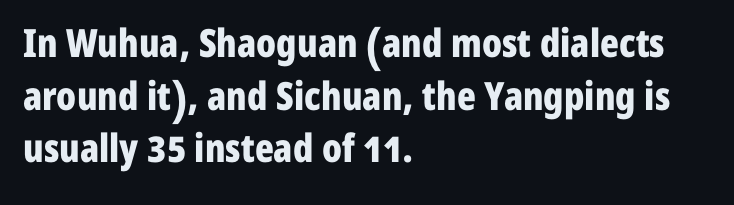
The image shows 39 px bold, condensed sans-serif type, upright; set left-aligned, normal line spacing (1.35x), normal letter spacing, not underlined; low stroke contrast and a medium x-height.
